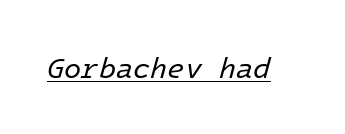
{"italic": "yes", "lean": "right", "slant_degrees": 16, "bold": "no", "weight": "regular", "width": "normal", "stroke_contrast": "low", "x_height": "medium", "underline": "yes", "letter_spacing": "normal", "letter_spacing_em": 0.0, "glyph_px": 28}
